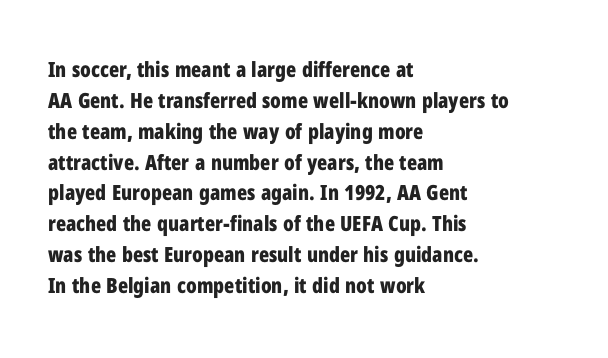
The image shows 21 px bold type, upright; set left-aligned, normal line spacing (1.47x), normal letter spacing, not underlined.
